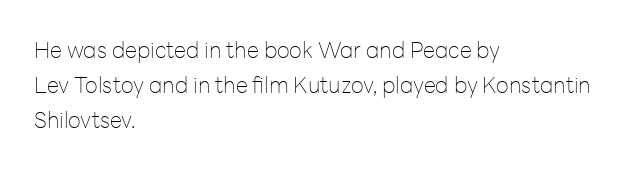
{"italic": "no", "bold": "no", "underline": "no", "align": "left", "line_spacing": "normal", "line_spacing_ratio": 1.58, "letter_spacing": "normal", "letter_spacing_em": 0.0, "glyph_px": 22}
